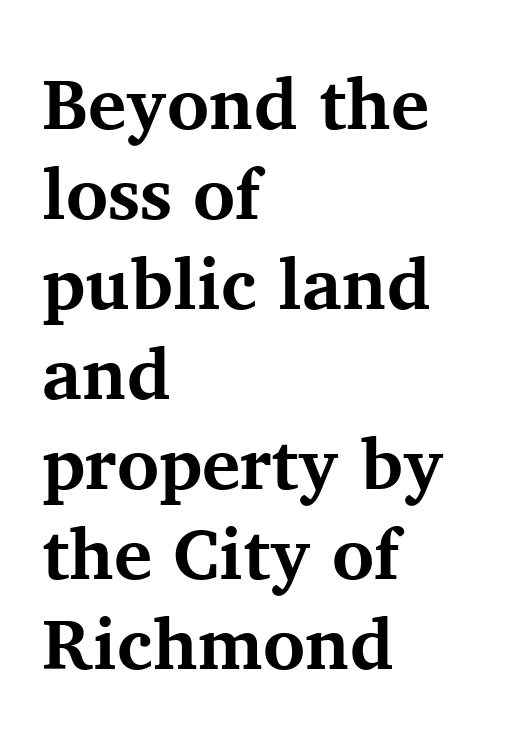
To sum up the face: it has serifs. No italicization has been applied; the sample stays upright. Tracking here is standard; glyphs follow each other at the usual distance. Letters rest on an invisible, unmarked baseline.
